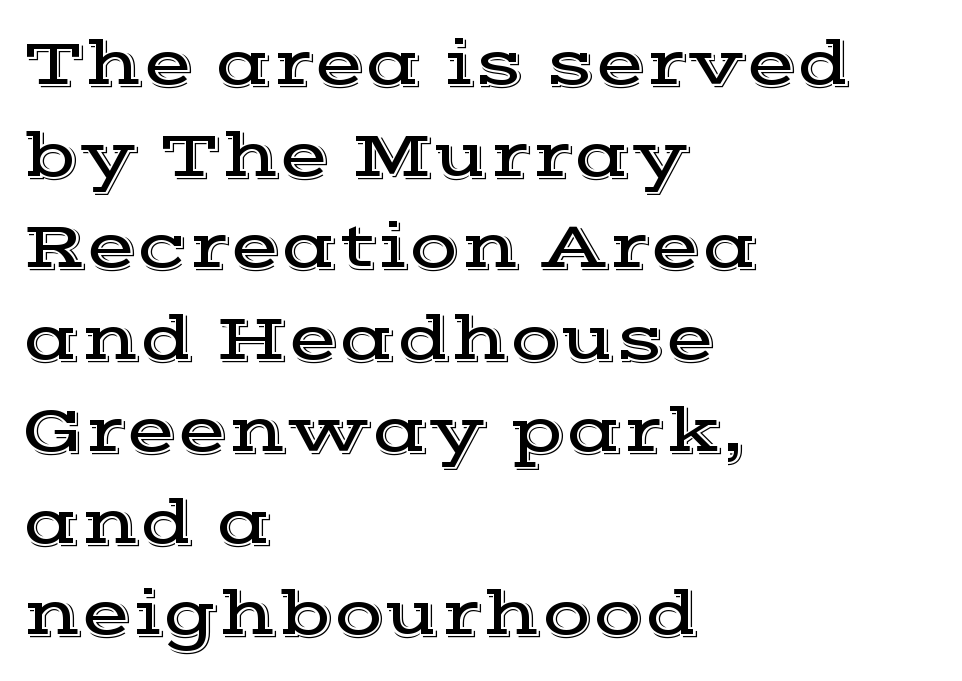
{"serif": "yes", "italic": "no", "width": "wide", "x_height": "medium", "monospaced": "no", "underline": "no", "align": "left", "line_spacing": "normal", "line_spacing_ratio": 1.39, "letter_spacing": "normal", "letter_spacing_em": 0.0, "glyph_px": 66}
